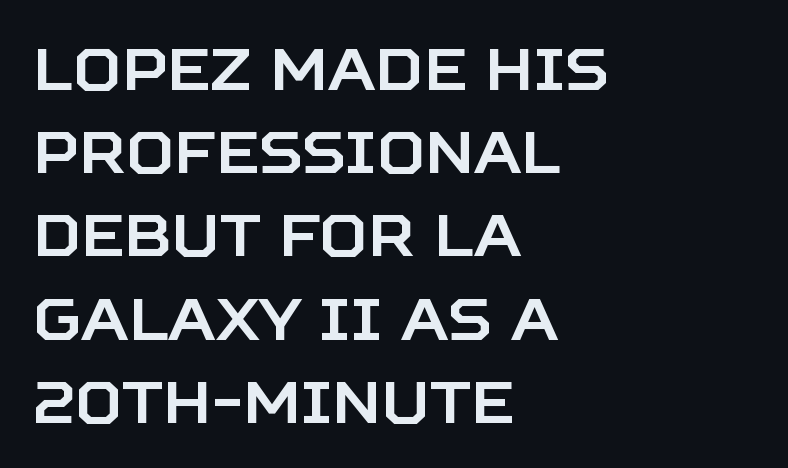
Whoever set this chose a conventional vertical rhythm. Words appear dense and cohesive because spacing is normal. The passage shown is typed in a proportional face where columns would drift. The passage shown is typeset with a sans-serif family. A roman cut, with each character standing at attention.
